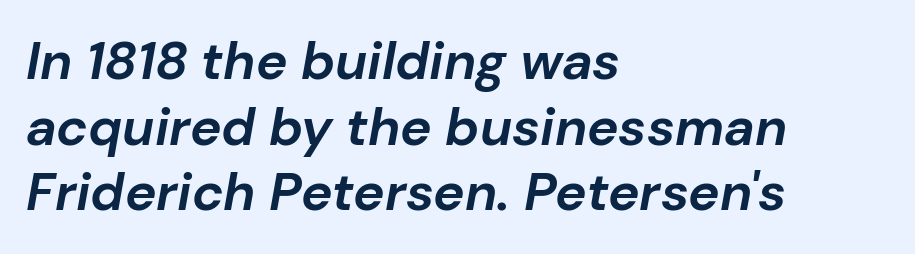
No word sits above an underline. Here the designer chose a conventional face with non-uniform glyph widths. The typesetting leans heavy: a genuine bold. These lines keep a tight, regular rhythm from letter to letter.
